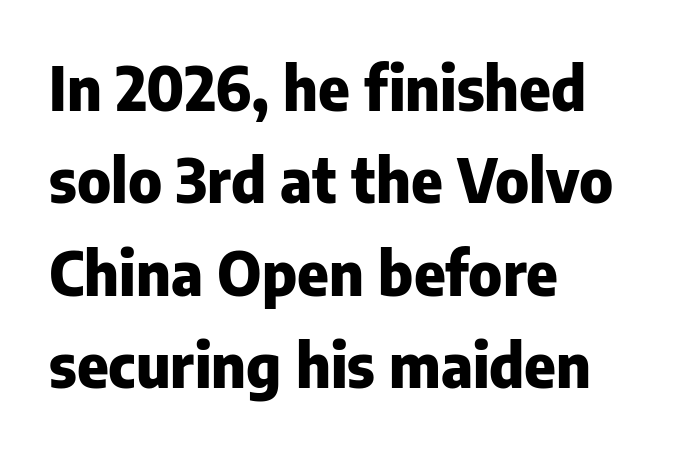
Q: Is the text bold? A: Yes.
Q: Is the text italic (slanted)? A: No, it is upright.
Q: Is the typeface a serif or a sans-serif typeface? A: Sans-serif.
Q: Is the text underlined? A: No.
Q: How is the paragraph aligned? A: Left-aligned.
Q: Is the spacing between letters normal or unusually wide? A: Normal.
Q: Is the spacing between lines tight, normal or loose? A: Normal.
Q: Width (condensed, normal, or wide)? A: Normal.
Q: Stroke contrast? A: Low.
Q: x-height? A: Medium.
Q: Monospaced? A: No.
